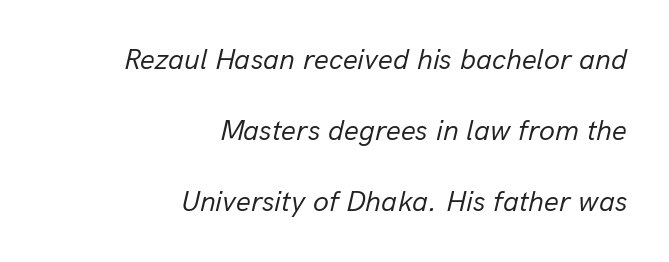
The image shows 29 px regular-weight type, italic (leaning right); set right-aligned, loose line spacing (2.44x), normal letter spacing, not underlined; low stroke contrast and a medium x-height.
